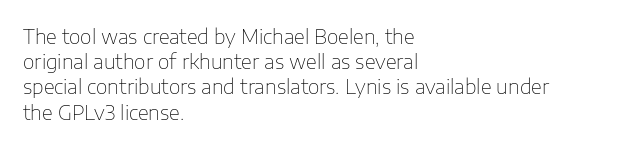
Q: Is the text bold? A: No.
Q: Is the text italic (slanted)? A: No, it is upright.
Q: Is the text underlined? A: No.
Q: How is the paragraph aligned? A: Left-aligned.
Q: Is the spacing between letters normal or unusually wide? A: Normal.
Q: Is the spacing between lines tight, normal or loose? A: Normal.
